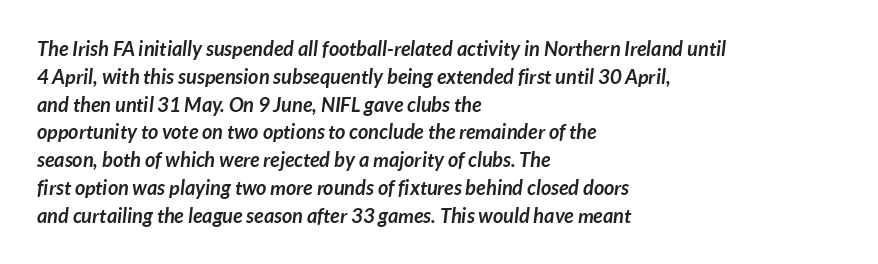
Q: Is the text bold? A: Yes.
Q: Is the text underlined? A: No.
Q: How is the paragraph aligned? A: Left-aligned.
Q: Is the spacing between letters normal or unusually wide? A: Normal.
Q: Is the spacing between lines tight, normal or loose? A: Normal.
